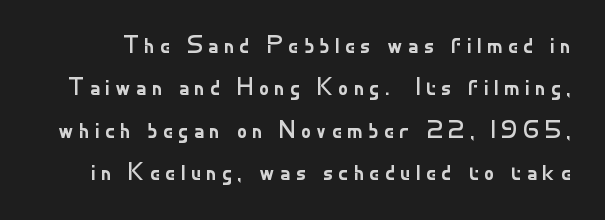
{"italic": "no", "bold": "no", "underline": "no", "line_spacing": "normal", "line_spacing_ratio": 1.7, "letter_spacing": "wide", "letter_spacing_em": 0.2, "glyph_px": 25}
